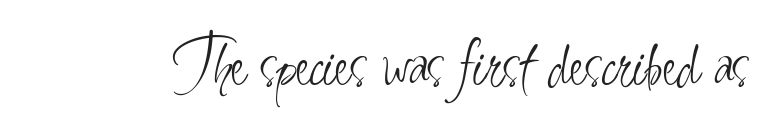
{"serif": "no", "bold": "no", "weight": "light", "width": "condensed", "stroke_contrast": "low", "x_height": "small", "monospaced": "no", "underline": "no", "letter_spacing": "normal", "letter_spacing_em": 0.0, "glyph_px": 72}
